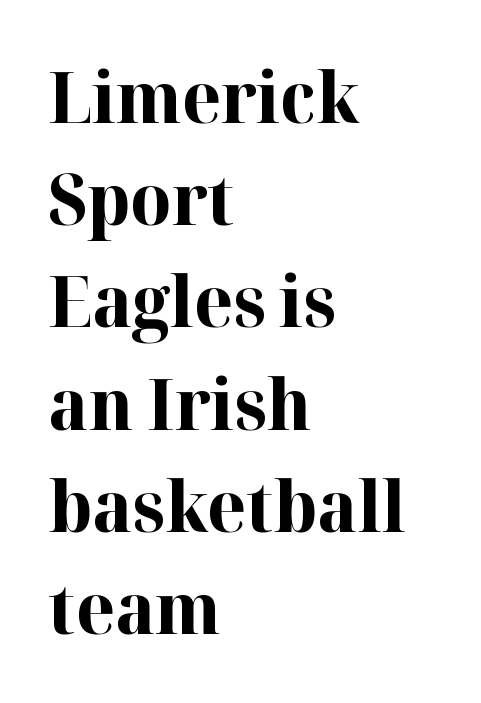
{"serif": "yes", "italic": "no", "bold": "yes", "weight": "bold", "width": "normal", "stroke_contrast": "high", "x_height": "medium", "monospaced": "no", "underline": "no", "align": "left", "line_spacing": "normal", "line_spacing_ratio": 1.46, "letter_spacing": "normal", "letter_spacing_em": 0.0, "glyph_px": 70}
